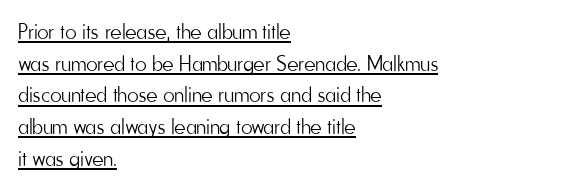
{"italic": "no", "bold": "no", "underline": "yes", "align": "left", "line_spacing": "normal", "line_spacing_ratio": 1.44, "letter_spacing": "normal", "letter_spacing_em": 0.0, "glyph_px": 22}
